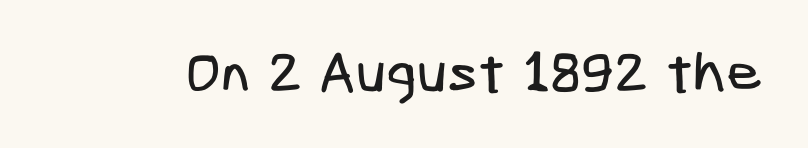
Q: Is the typeface a serif or a sans-serif typeface? A: Sans-serif.
Q: Is the text underlined? A: No.
Q: Is the spacing between letters normal or unusually wide? A: Normal.
Q: Width (condensed, normal, or wide)? A: Condensed.
Q: Stroke contrast? A: Low.
Q: x-height? A: Medium.
